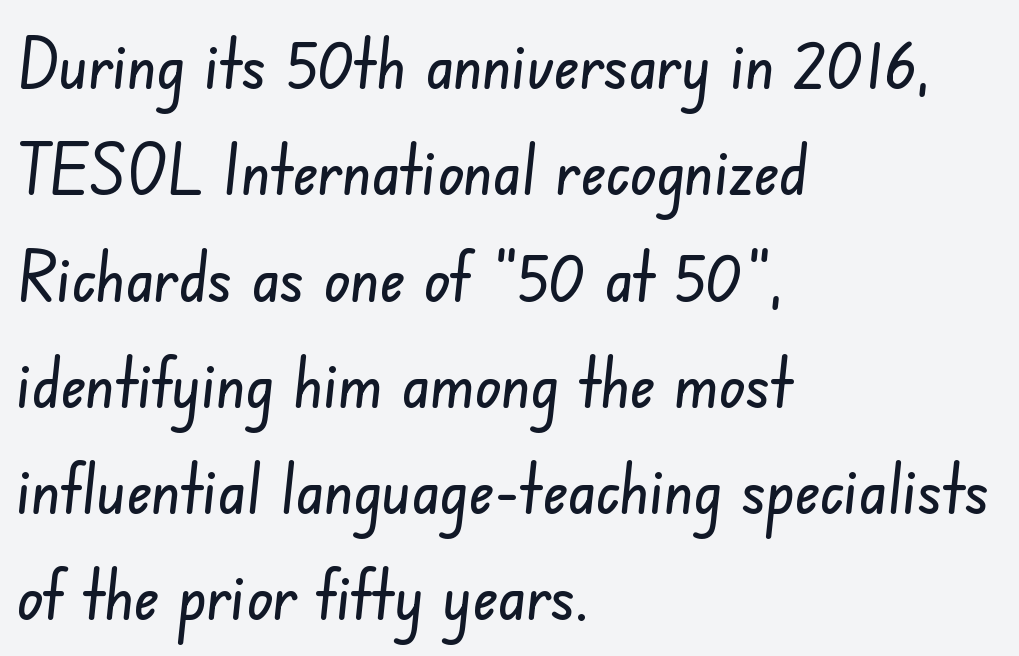
The image shows 69 px condensed sans-serif type; set left-aligned, normal line spacing (1.54x), normal letter spacing, not underlined; low stroke contrast and a small x-height.
